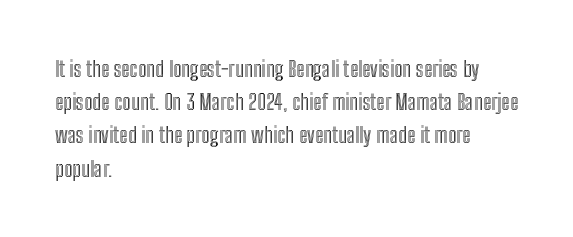
These lines keep a tight, regular rhythm from letter to letter. Vertical spacing — default. No word sits above an underline. The setting favours the left margin, as ordinary paragraphs usually do. The font's upright variant was chosen for this text.
